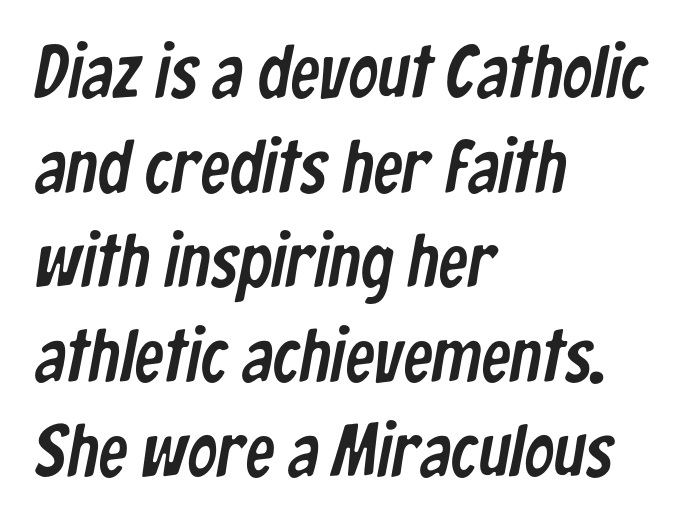
Short and long lines alike share a common starting point at left. Letterform terminals end flat and unadorned throughout the passage. The baseline area is clear. Leading: standard. Each letter keeps its own natural width here, so spacing adapts to shape. This rendering leaves character spacing at its baseline value.
